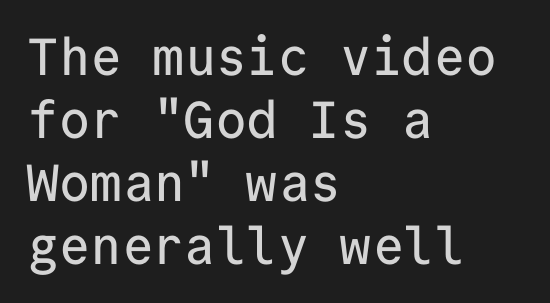
{"serif": "no", "italic": "no", "width": "normal", "stroke_contrast": "low", "x_height": "medium", "monospaced": "yes", "underline": "no", "align": "left", "line_spacing_ratio": 1.21, "letter_spacing": "normal", "letter_spacing_em": 0.0, "glyph_px": 52}
